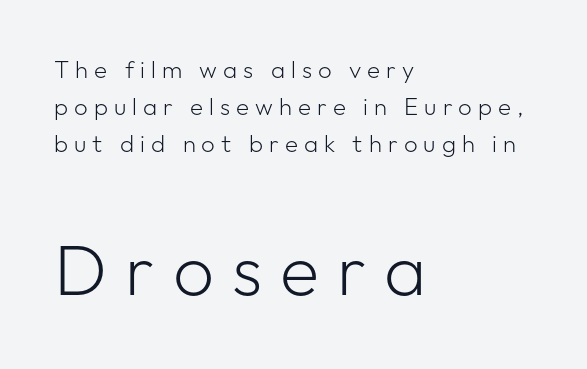
Only glyphs here, with clear space below each row. Character widths vary here, with narrow letters taking less room than wide ones. Italic: no, the glyphs are upright roman. You can tell from the bare stems that sans-serif type was used. Normally led — the rows are evenly, conventionally spaced. Character size in the trailing block exceeds that of the leading block.
